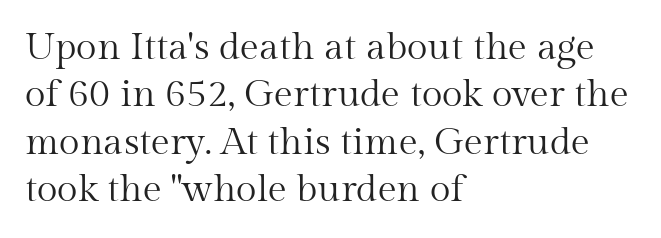
Horizontal bands of white between lines are of average thickness. In terms of letterspacing, this is plain default setting. This rendering employs a face with finishing strokes, i.e., a serif. You could not count columns in this text — the font is proportionally spaced. Stem width sits at or under what a default text font uses.
